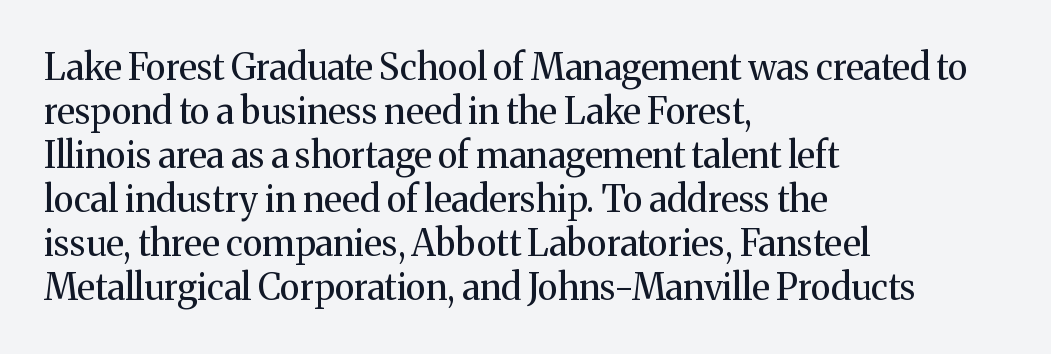
{"serif": "yes", "italic": "no", "bold": "no", "weight": "regular", "width": "normal", "stroke_contrast": "medium", "x_height": "medium", "monospaced": "no", "underline": "no", "align": "left", "line_spacing_ratio": 1.22, "letter_spacing": "normal", "letter_spacing_em": 0.0, "glyph_px": 36}
